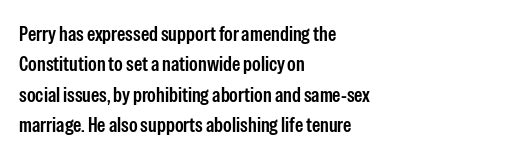
{"italic": "no", "underline": "no", "align": "left", "line_spacing": "normal", "line_spacing_ratio": 1.45, "letter_spacing": "normal", "letter_spacing_em": 0.0, "glyph_px": 21}
